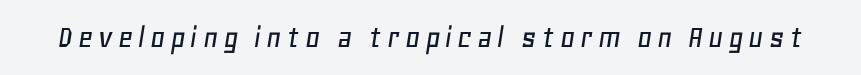
{"italic": "yes", "lean": "right", "slant_degrees": 11, "width": "normal", "stroke_contrast": "low", "x_height": "large", "monospaced": "no", "underline": "no", "glyph_px": 33}
